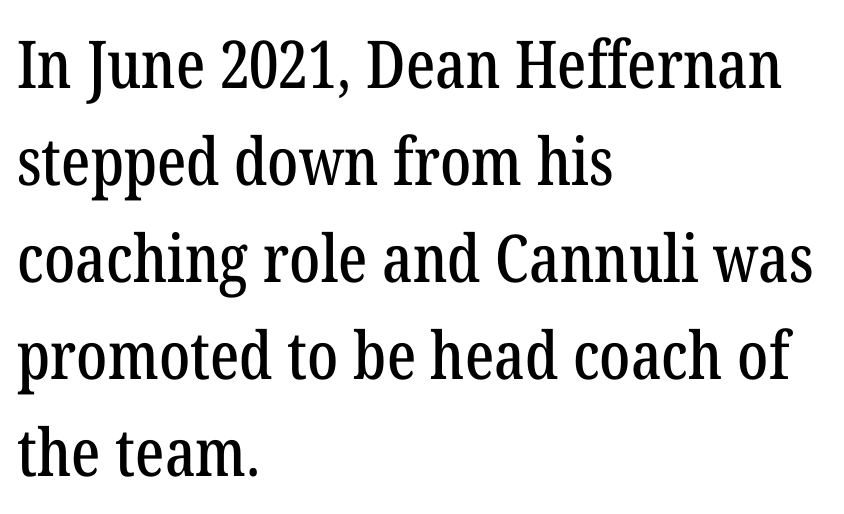
{"serif": "yes", "italic": "no", "width": "condensed", "stroke_contrast": "low", "x_height": "medium", "monospaced": "no", "underline": "no", "align": "left", "line_spacing": "normal", "line_spacing_ratio": 1.47, "letter_spacing": "normal", "letter_spacing_em": 0.0, "glyph_px": 66}
